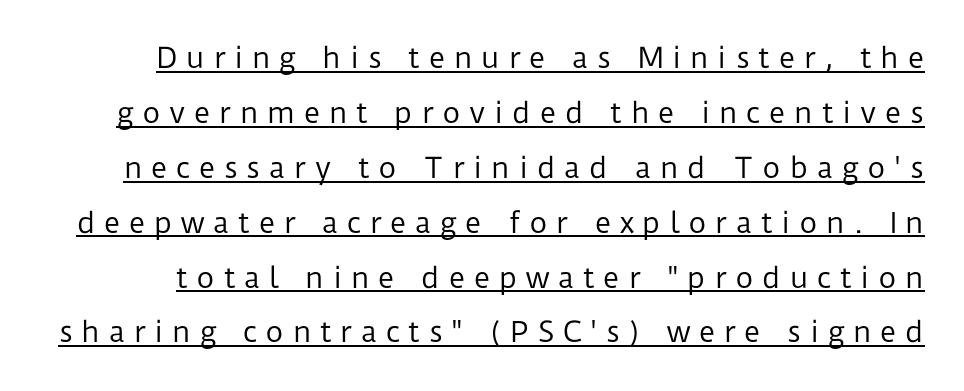
The image shows 28 px regular-weight sans-serif type, upright; set loose line spacing (1.96x), unusually wide letter spacing (+0.31 em), underlined; low stroke contrast and a medium x-height.
